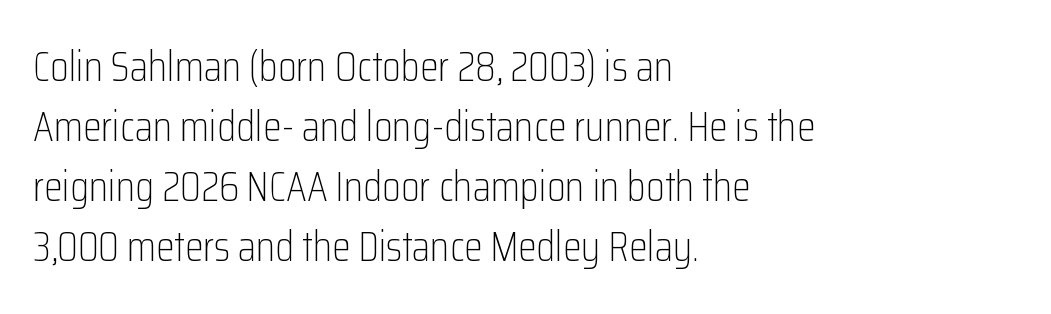
Q: Is the text bold? A: No.
Q: Is the text italic (slanted)? A: No, it is upright.
Q: Is the typeface a serif or a sans-serif typeface? A: Sans-serif.
Q: Is the text underlined? A: No.
Q: How is the paragraph aligned? A: Left-aligned.
Q: Is the spacing between letters normal or unusually wide? A: Normal.
Q: Is the spacing between lines tight, normal or loose? A: Normal.
Q: Width (condensed, normal, or wide)? A: Condensed.
Q: Stroke contrast? A: Low.
Q: x-height? A: Medium.
Q: Monospaced? A: No.
